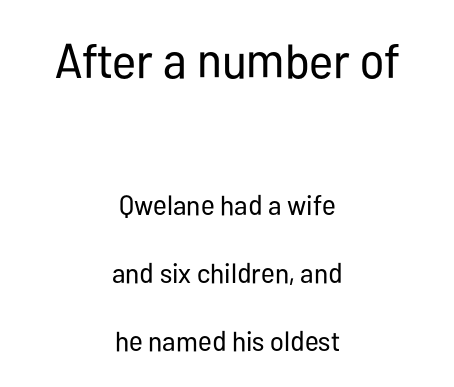
The image shows 49 px regular-weight, condensed sans-serif type, upright; set centered, loose line spacing (2.43x), normal letter spacing, not underlined; the first (top) block is 1.75x larger; low stroke contrast and a medium x-height.
